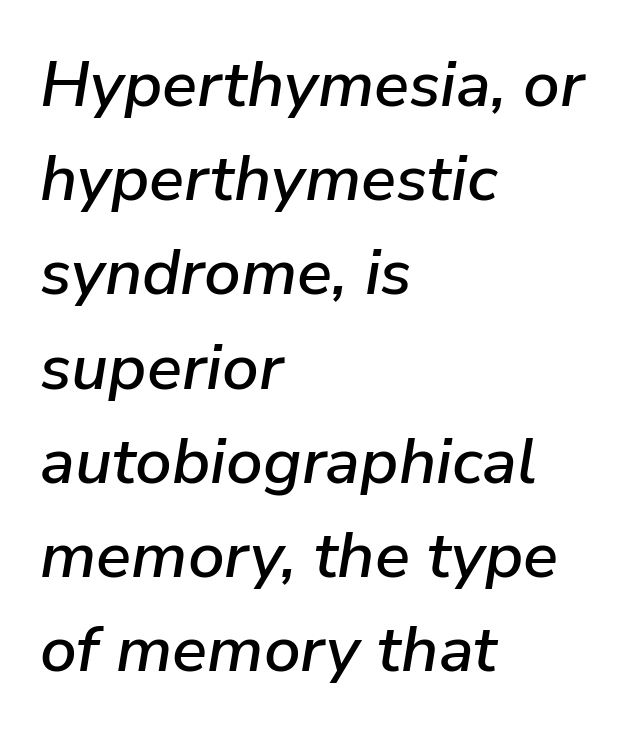
The image shows 65 px text type, italic (leaning right); set left-aligned, normal line spacing (1.45x), normal letter spacing, not underlined; low stroke contrast and a medium x-height.
